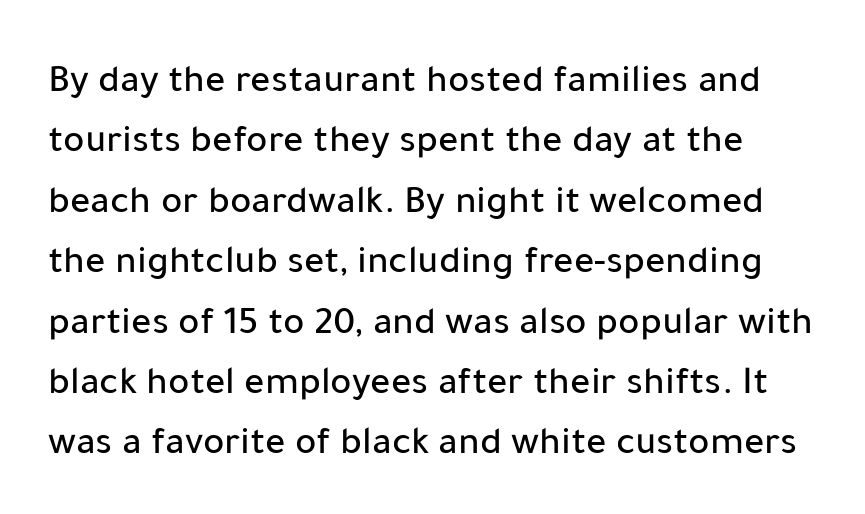
Q: Is the text italic (slanted)? A: No, it is upright.
Q: Is the typeface a serif or a sans-serif typeface? A: Sans-serif.
Q: Is the text underlined? A: No.
Q: Is the spacing between letters normal or unusually wide? A: Normal.
Q: Is the spacing between lines tight, normal or loose? A: Normal.
Q: Width (condensed, normal, or wide)? A: Normal.
Q: Stroke contrast? A: Low.
Q: x-height? A: Medium.
Q: Monospaced? A: No.
